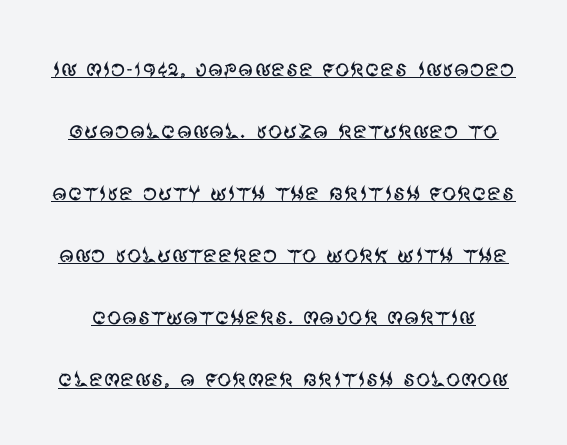
A sans-serif font was chosen for this passage. Spacing between characters is what you'd get straight out of the box. The rendering uses natural spacing where letterforms have individual widths. It's the straight-up-and-down kind of type. Nothing heavy about these letters — not bold at all.
